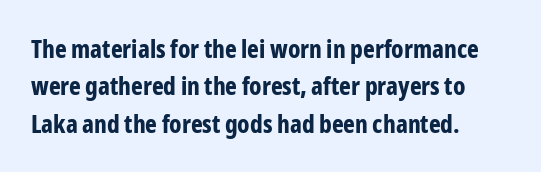
Baseline-to-baseline distance is the conventional proportion of letter height. The typesetter chose a ragged-right arrangement here. The zone under the glyphs is completely vacant. Typesetter's note: full bold, strokes at maximum text heaviness. In terms of posture, this sample is upright. The horizontal fit of the characters is conventional and even.
